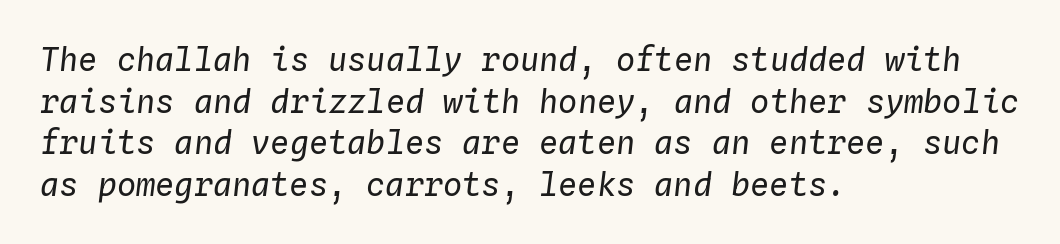
The image shows 32 px regular-weight type, italic (leaning right), monospaced; set left-aligned, normal line spacing (1.3x), normal letter spacing, not underlined; low stroke contrast and a medium x-height.
